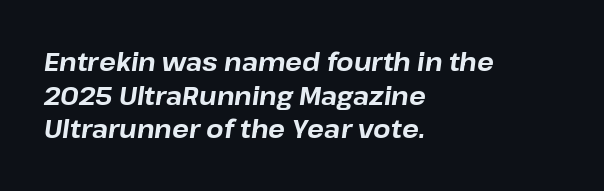
{"italic": "yes", "lean": "right", "slant_degrees": 8, "bold": "yes", "underline": "no", "align": "left", "line_spacing": "normal", "line_spacing_ratio": 1.35, "letter_spacing": "normal", "letter_spacing_em": 0.0, "glyph_px": 25}
